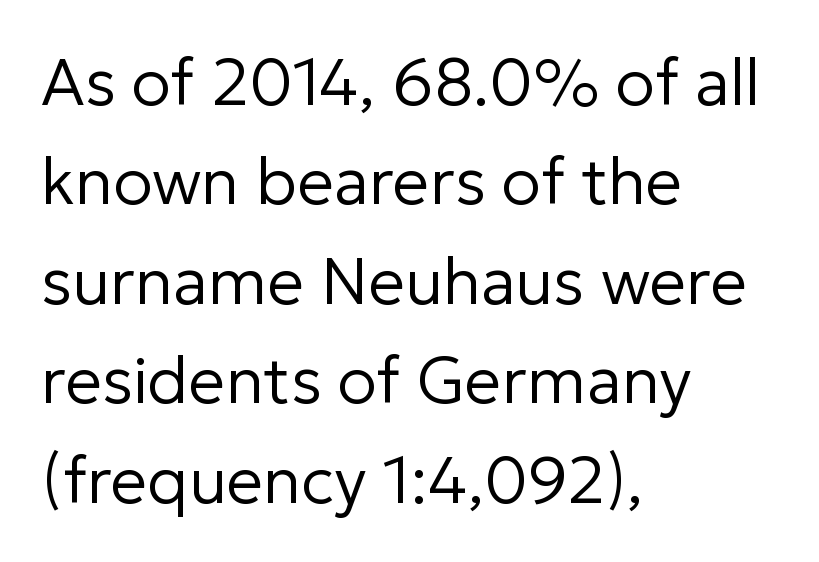
The image shows 65 px regular-weight sans-serif type, upright; set left-aligned, normal line spacing (1.53x), normal letter spacing, not underlined; low stroke contrast and a medium x-height.
